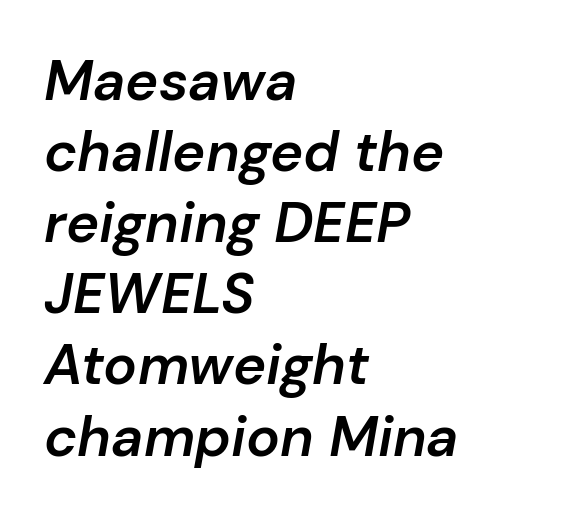
Q: Is the text bold? A: Semi-bold.
Q: Is the text italic (slanted)? A: Yes, it leans right by about 10 degrees.
Q: Is the text underlined? A: No.
Q: How is the paragraph aligned? A: Left-aligned.
Q: Is the spacing between letters normal or unusually wide? A: Normal.
Q: Is the spacing between lines tight, normal or loose? A: Normal.
Q: Width (condensed, normal, or wide)? A: Normal.
Q: Stroke contrast? A: Low.
Q: x-height? A: Medium.
Q: Monospaced? A: No.
